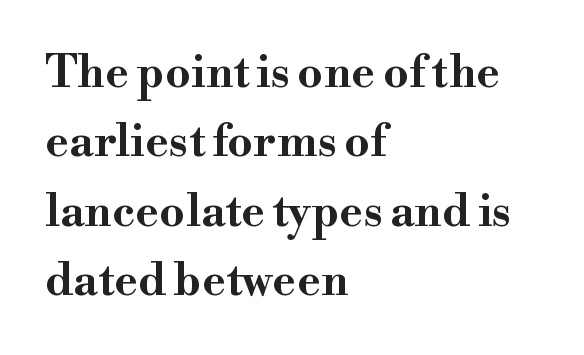
{"serif": "yes", "italic": "no", "bold": "yes", "weight": "bold", "width": "wide", "stroke_contrast": "high", "x_height": "small", "monospaced": "no", "underline": "no", "align": "left", "line_spacing": "normal", "line_spacing_ratio": 1.54, "letter_spacing": "normal", "letter_spacing_em": 0.0, "glyph_px": 45}
